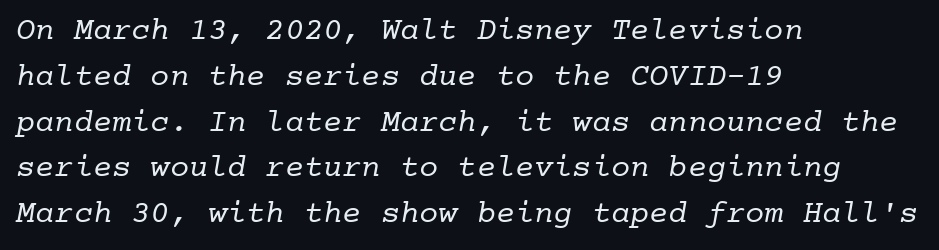
Q: Is the text bold? A: No.
Q: Is the typeface a serif or a sans-serif typeface? A: Serif.
Q: Is the text underlined? A: No.
Q: How is the paragraph aligned? A: Left-aligned.
Q: Is the spacing between letters normal or unusually wide? A: Normal.
Q: Is the spacing between lines tight, normal or loose? A: Normal.
Q: Width (condensed, normal, or wide)? A: Normal.
Q: Stroke contrast? A: Low.
Q: x-height? A: Medium.
Q: Monospaced? A: Yes.
